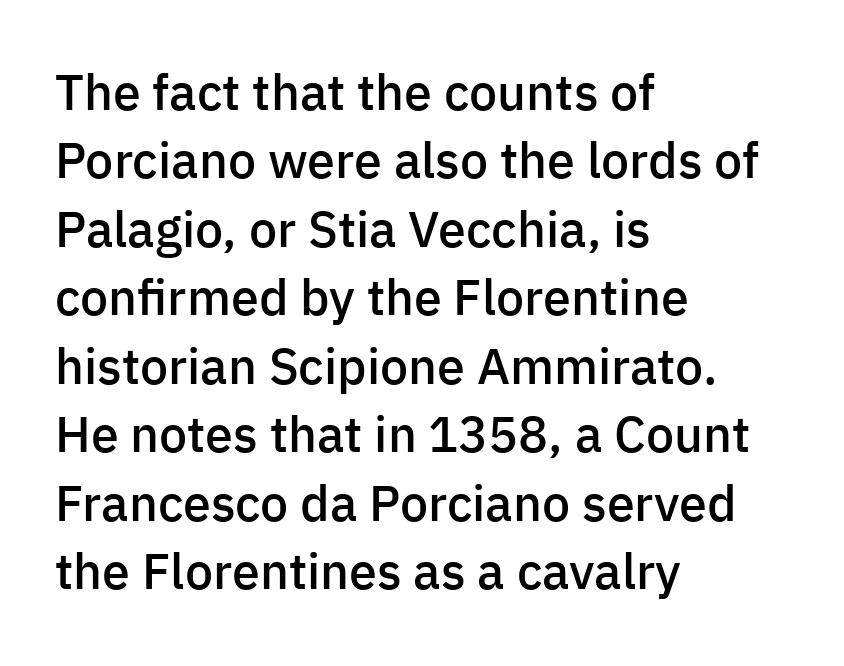
Q: Is the text bold? A: Semi-bold.
Q: Is the text italic (slanted)? A: No, it is upright.
Q: Is the typeface a serif or a sans-serif typeface? A: Sans-serif.
Q: Is the text underlined? A: No.
Q: How is the paragraph aligned? A: Left-aligned.
Q: Is the spacing between letters normal or unusually wide? A: Normal.
Q: Is the spacing between lines tight, normal or loose? A: Normal.
Q: Width (condensed, normal, or wide)? A: Normal.
Q: Stroke contrast? A: Low.
Q: x-height? A: Medium.
Q: Monospaced? A: No.
